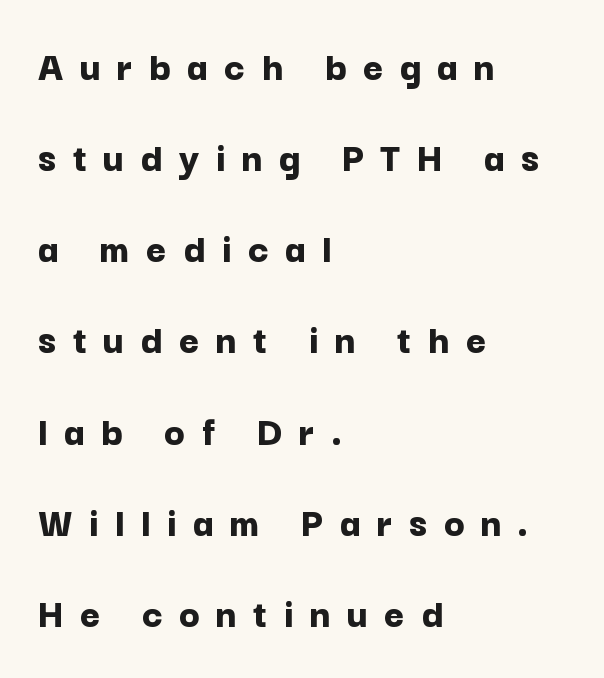
{"serif": "no", "italic": "no", "bold": "yes", "weight": "bold", "width": "normal", "stroke_contrast": "low", "x_height": "medium", "monospaced": "no", "underline": "no", "align": "left", "line_spacing": "loose", "line_spacing_ratio": 2.12, "letter_spacing": "wide", "letter_spacing_em": 0.38, "glyph_px": 43}
